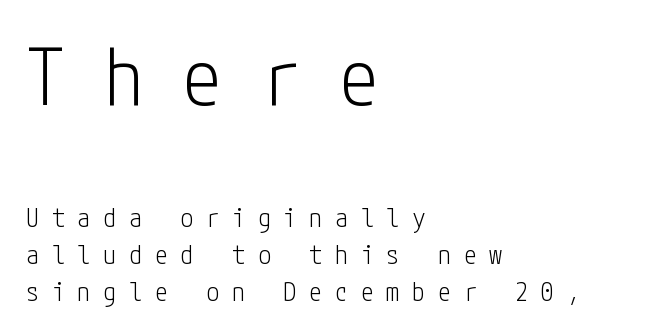
Q: Is the text bold? A: No.
Q: Is the text italic (slanted)? A: No, it is upright.
Q: Is the typeface a serif or a sans-serif typeface? A: Sans-serif.
Q: Is the text underlined? A: No.
Q: How is the paragraph aligned? A: Left-aligned.
Q: Is the spacing between letters normal or unusually wide? A: Unusually wide.
Q: Is the spacing between lines tight, normal or loose? A: Normal.
Q: Which block of text is set in a larger size, the first (top) or the second (bottom)? A: The first (top) one.
Q: Width (condensed, normal, or wide)? A: Condensed.
Q: Stroke contrast? A: Low.
Q: x-height? A: Medium.
